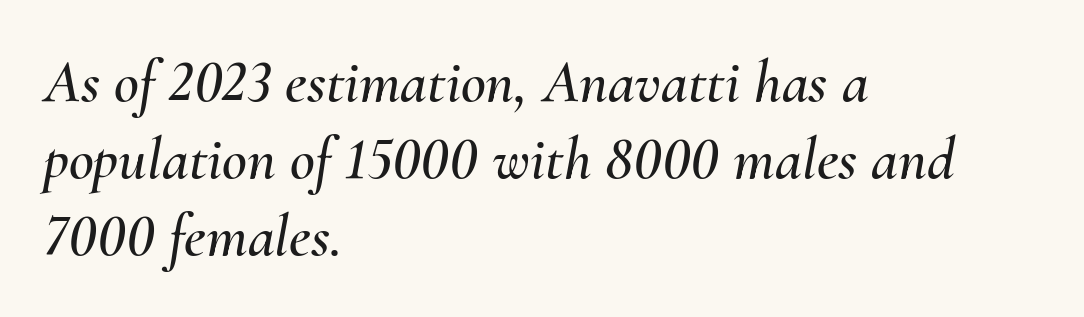
The image shows 61 px text type, italic (leaning right); set left-aligned, normal line spacing (1.26x), normal letter spacing, not underlined; medium stroke contrast and a small x-height.
